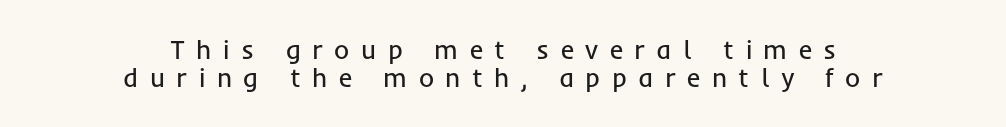
{"italic": "no", "bold": "no", "underline": "no", "align": "center", "line_spacing": "tight", "line_spacing_ratio": 1.07, "letter_spacing": "wide", "letter_spacing_em": 0.44, "glyph_px": 26}
